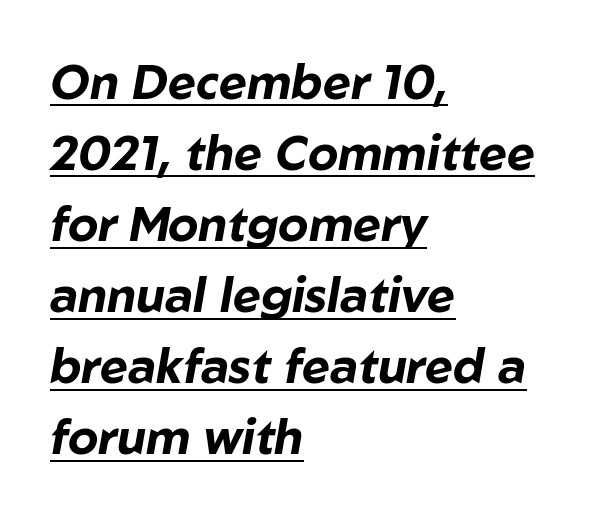
Each letter keeps its own natural width here, so spacing adapts to shape. Students, observe the line beneath the letters — that is underlining. This rendering uses left alignment, leaving the right contour irregular. Italic: yes, the glyphs are oblique.
